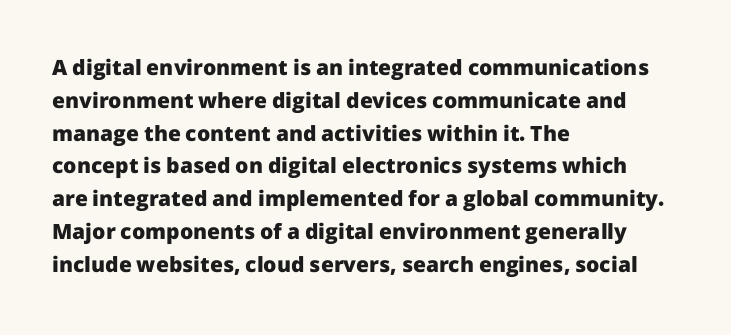
{"italic": "no", "bold": "yes", "underline": "no", "align": "left", "line_spacing": "normal", "line_spacing_ratio": 1.56, "letter_spacing": "normal", "letter_spacing_em": 0.0, "glyph_px": 21}
